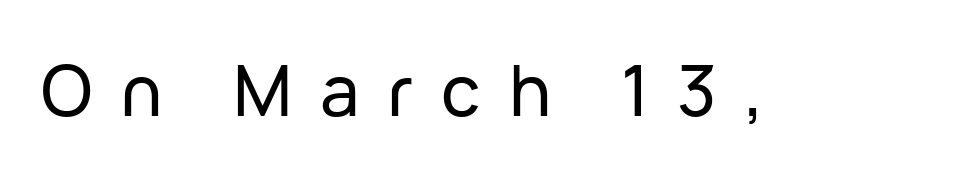
Clear beneath every line of the passage. Notice how the stems are strictly vertical — no italics here. The passage shown is typed in a proportional face where columns would drift. No feet cap the strokes, marking this as sans-serif type. Spacing between characters has been opened up far beyond the box default.
